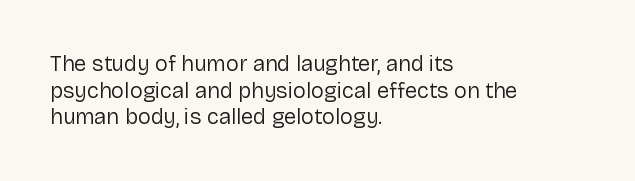
The face used here is rendered with its standard letterfit. The rag falls on the right side of this text block. The typeface has the unassuming heft of standard copy or less. Italic: no, the glyphs are upright roman.
